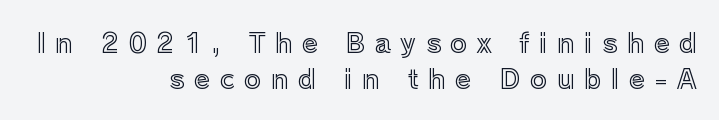
{"italic": "no", "underline": "no", "align": "right", "line_spacing": "normal", "line_spacing_ratio": 1.4, "letter_spacing": "wide", "letter_spacing_em": 0.37, "glyph_px": 26}
